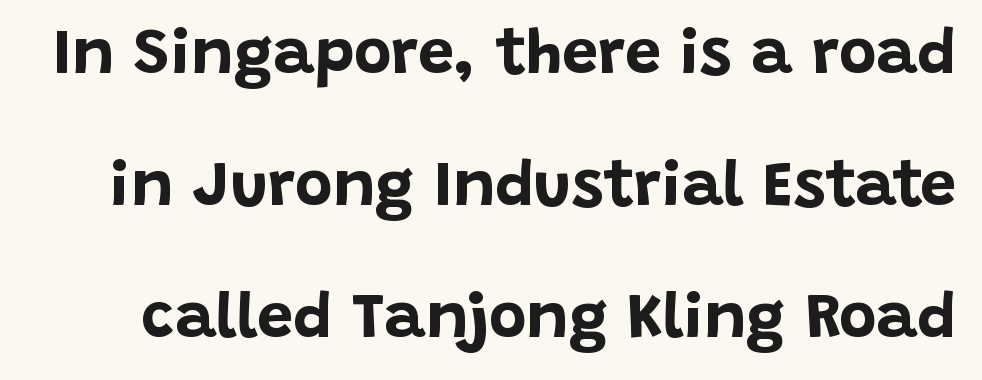
Words float on clear page, feet unadorned. A typesetter would call this proportional, since set widths differ per character. The rendering keeps characters at their native spacing. Characters remain perfectly vertical along every line.
